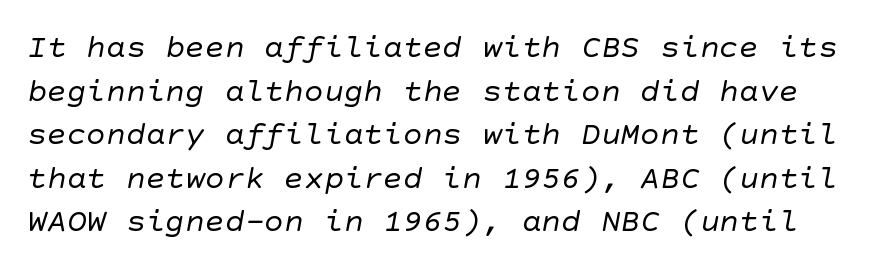
Check the space under the baseline: it is left empty. Stems and bowls with no extra thickness — not bold. The type family on display is of the sans-serif kind. Words appear dense and cohesive because spacing is normal. A typesetter would call this leading conventional body-copy spacing.
